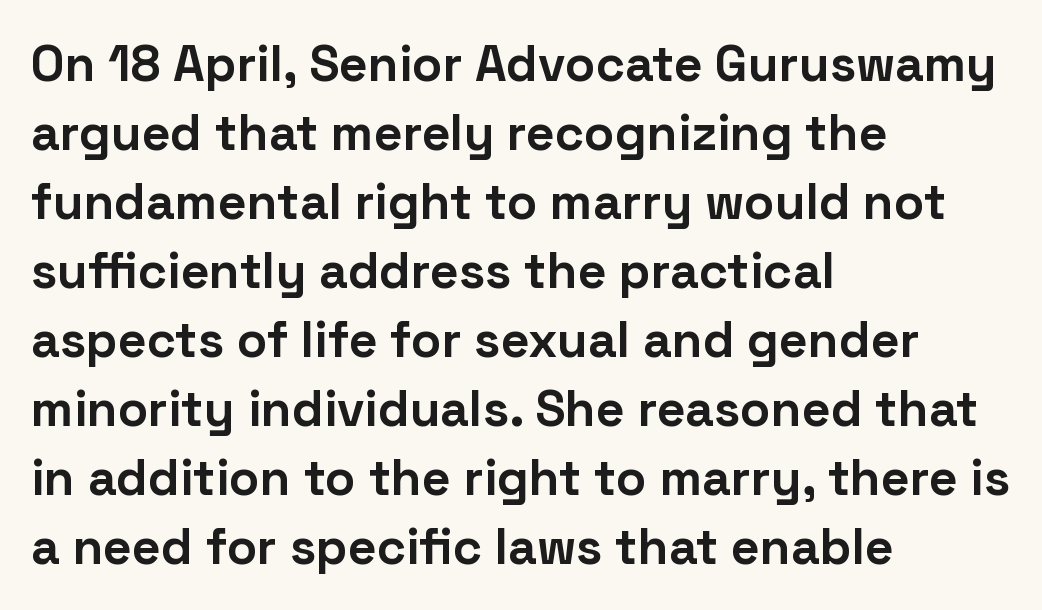
The image shows 50 px bold sans-serif type, upright; set left-aligned, normal line spacing (1.38x), normal letter spacing, not underlined; low stroke contrast and a medium x-height.
